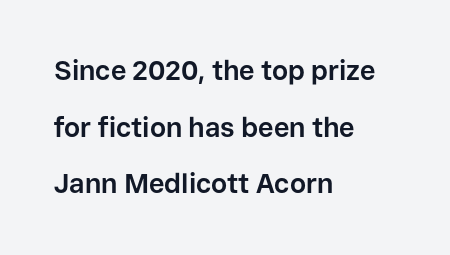
Q: Is the text bold? A: Yes.
Q: Is the text italic (slanted)? A: No, it is upright.
Q: Is the text underlined? A: No.
Q: How is the paragraph aligned? A: Left-aligned.
Q: Is the spacing between letters normal or unusually wide? A: Normal.
Q: Is the spacing between lines tight, normal or loose? A: Loose.
